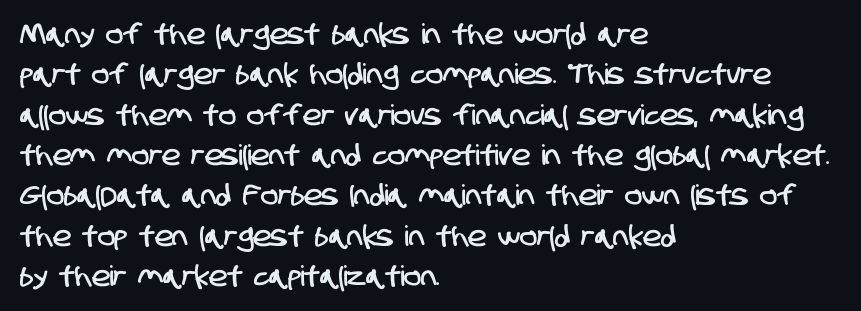
{"serif": "no", "width": "condensed", "stroke_contrast": "low", "x_height": "large", "monospaced": "no", "underline": "no", "align": "left", "line_spacing": "normal", "line_spacing_ratio": 1.44, "letter_spacing": "normal", "letter_spacing_em": 0.0, "glyph_px": 28}
